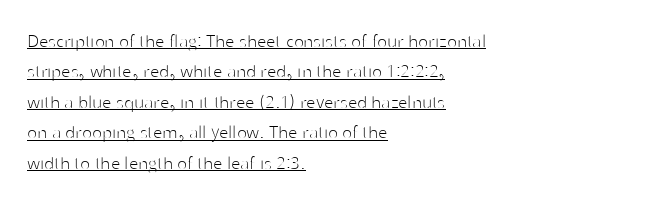
{"italic": "no", "bold": "no", "underline": "yes", "align": "left", "line_spacing": "normal", "line_spacing_ratio": 1.45, "letter_spacing": "normal", "letter_spacing_em": 0.0, "glyph_px": 21}
